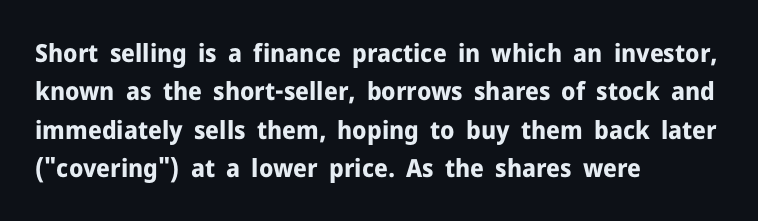
Here the glyphs are tracked normally, forming tight word shapes. Does the weight exceed regular? Yes, all the way to bold. The text block is weighted toward the left margin, trailing off unevenly rightward. Style check: upright. Notice how descenders clear the ascenders below comfortably — that's standard leading. Glance below the letters and you will spot only blank space.
